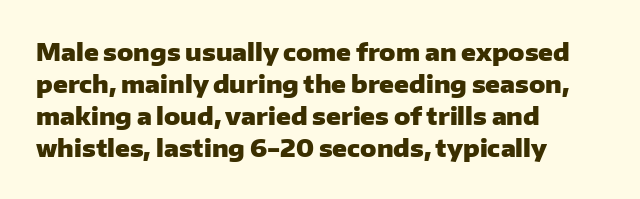
The image shows 24 px bold type, upright; set left-aligned, normal line spacing (1.33x), normal letter spacing, not underlined.
